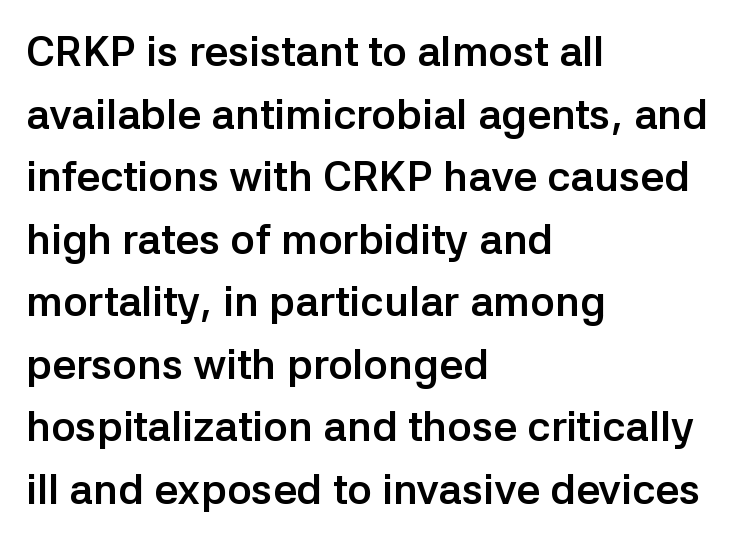
{"serif": "no", "italic": "no", "bold": "yes", "weight": "semibold", "width": "normal", "stroke_contrast": "low", "x_height": "medium", "monospaced": "no", "underline": "no", "align": "left", "line_spacing": "normal", "line_spacing_ratio": 1.49, "letter_spacing": "normal", "letter_spacing_em": 0.0, "glyph_px": 42}
